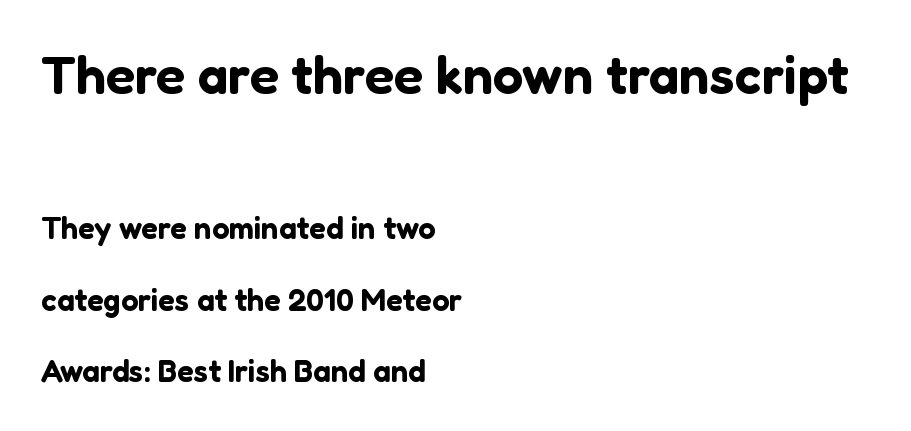
The face used here is proportionally spaced, like ordinary book or web type. Between these two stacked blocks, the higher one wins on size. Students, note that the glyphs here touch the page at normal intervals. Unlike italic type, these characters show no tilt at all.
